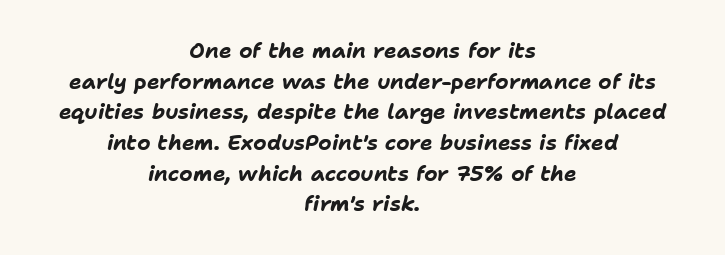
The image shows 21 px bold type, italic (leaning right); set centered, normal line spacing (1.46x), normal letter spacing, not underlined.
